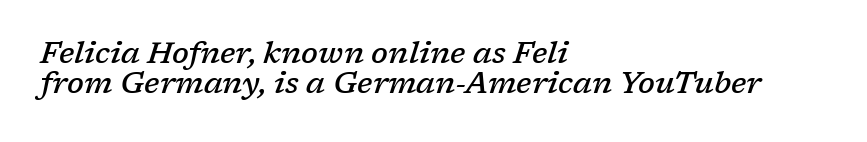
Q: Is the text bold? A: Semi-bold.
Q: Is the text italic (slanted)? A: Yes, it leans right by about 17 degrees.
Q: Is the typeface a serif or a sans-serif typeface? A: Serif.
Q: Is the text underlined? A: No.
Q: How is the paragraph aligned? A: Left-aligned.
Q: Is the spacing between letters normal or unusually wide? A: Normal.
Q: Is the spacing between lines tight, normal or loose? A: Tight.
Q: Width (condensed, normal, or wide)? A: Normal.
Q: Stroke contrast? A: Low.
Q: x-height? A: Medium.
Q: Monospaced? A: No.
